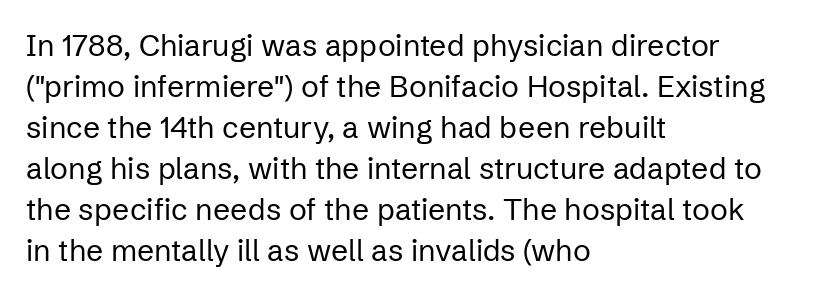
The image shows 30 px regular-weight sans-serif type, upright; set left-aligned, normal line spacing (1.37x), normal letter spacing, not underlined; low stroke contrast and a medium x-height.
